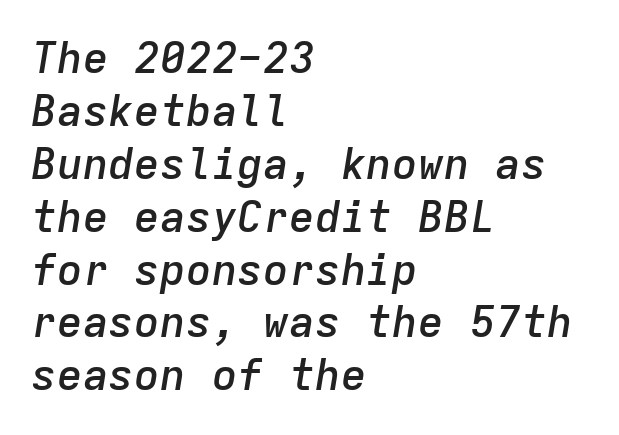
The image shows 43 px semibold type, italic (leaning right), monospaced; set left-aligned, line spacing 1.23x, normal letter spacing, not underlined; low stroke contrast and a medium x-height.
